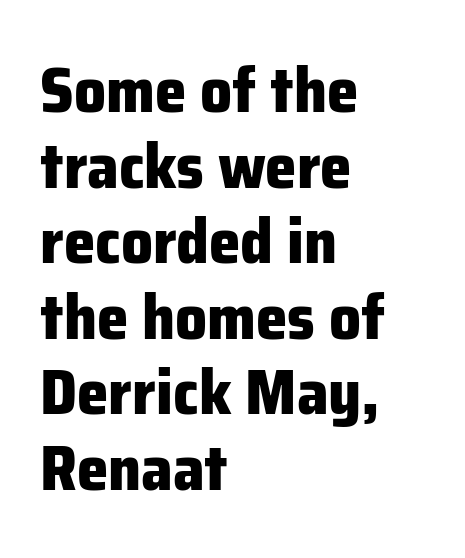
Type without underlining. This is roman type, the default non-slanted kind. Does the weight exceed regular? Yes, all the way to bold. Casual observation: everything's shoved over to the left. The line texture is even and compact thanks to regular tracking. Proportional: the letters do not fall into vertical columns.
